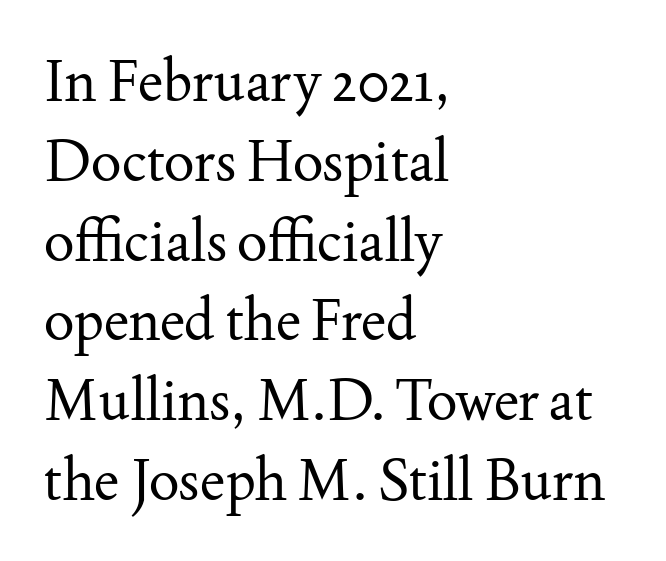
The image shows 57 px regular-weight serif type, upright; set left-aligned, normal line spacing (1.4x), normal letter spacing, not underlined; medium stroke contrast and a small x-height.
